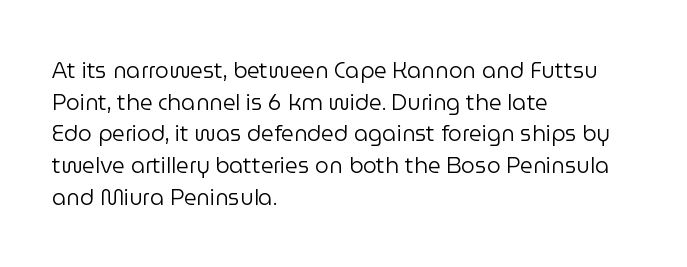
The image shows 22 px text type, upright; set left-aligned, normal line spacing (1.44x), normal letter spacing, not underlined.
